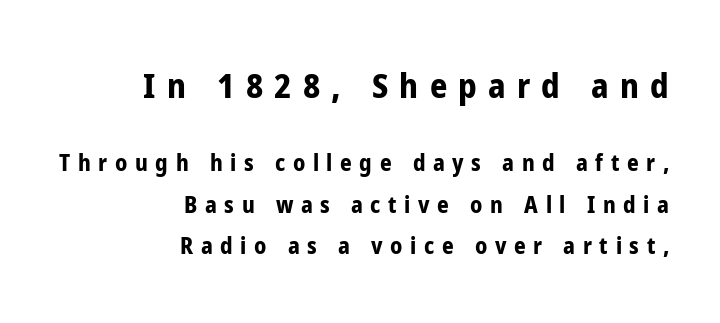
{"serif": "no", "italic": "no", "bold": "yes", "weight": "bold", "width": "condensed", "stroke_contrast": "low", "x_height": "medium", "monospaced": "no", "underline": "no", "align": "right", "line_spacing_ratio": 1.8, "letter_spacing": "wide", "letter_spacing_em": 0.33, "larger_block": "first", "size_ratio": 1.48, "glyph_px": 34}
